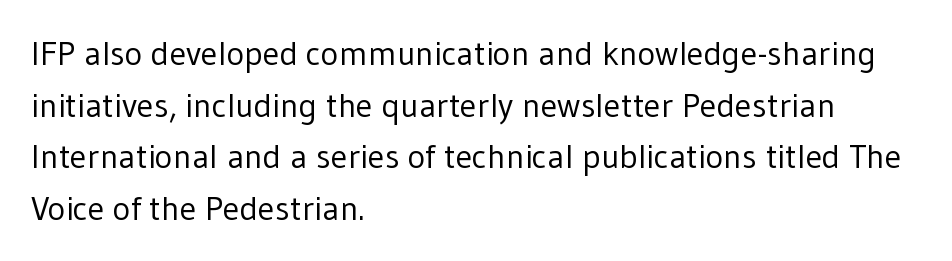
The image shows 34 px regular-weight sans-serif type, upright; set left-aligned, normal line spacing (1.52x), normal letter spacing, not underlined; low stroke contrast and a medium x-height.
